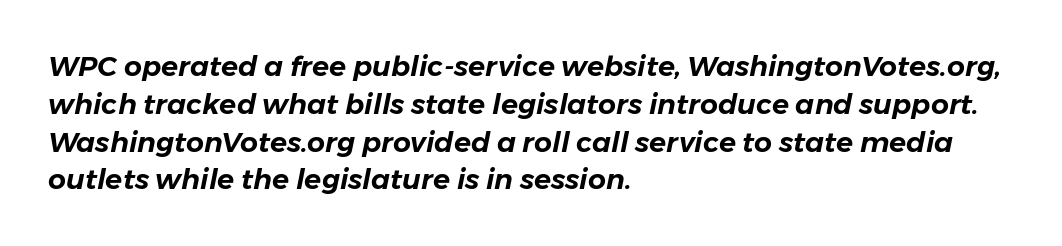
A typesetter would call this leading conventional body-copy spacing. This sample has the flowing, uneven cadence of proportional lettering. Letters rest on an invisible, unmarked baseline. One-word summary of the alignment: left. The letters sit at their default tracking, neither squeezed nor spread. This is oblique type, the kind used for emphasis or titles.
